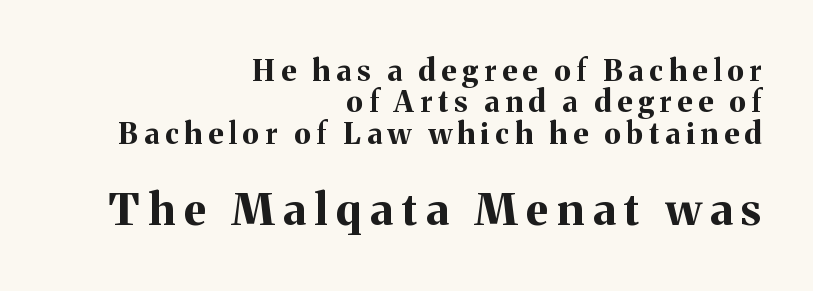
{"serif": "yes", "italic": "no", "bold": "yes", "weight": "bold", "width": "normal", "stroke_contrast": "medium", "x_height": "medium", "monospaced": "no", "underline": "no", "align": "right", "line_spacing": "tight", "line_spacing_ratio": 1.08, "letter_spacing": "wide", "letter_spacing_em": 0.21, "larger_block": "second", "size_ratio": 1.52, "glyph_px": 44}
